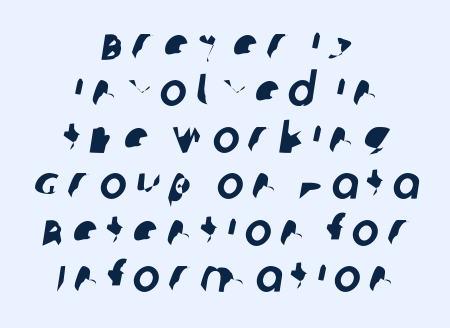
Q: Is the typeface a serif or a sans-serif typeface? A: Sans-serif.
Q: Is the text underlined? A: No.
Q: How is the paragraph aligned? A: Centered.
Q: Is the spacing between lines tight, normal or loose? A: Tight.
Q: Width (condensed, normal, or wide)? A: Normal.
Q: Stroke contrast? A: Low.
Q: x-height? A: Large.
Q: Monospaced? A: No.
